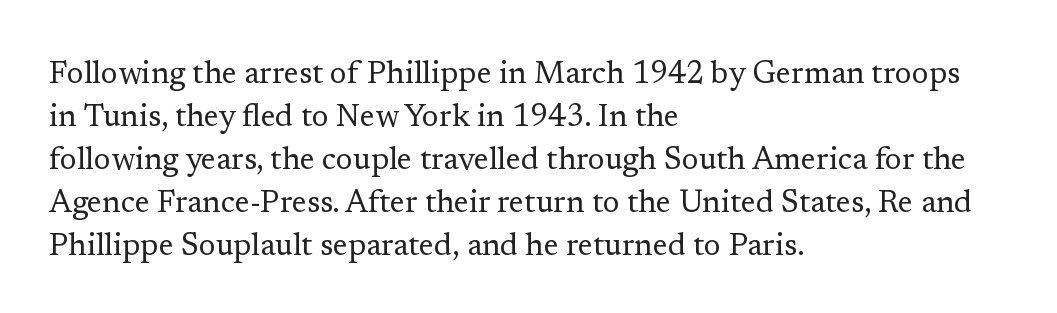
The image shows 31 px regular-weight serif type, upright; set left-aligned, normal line spacing (1.39x), normal letter spacing, not underlined; low stroke contrast and a medium x-height.
